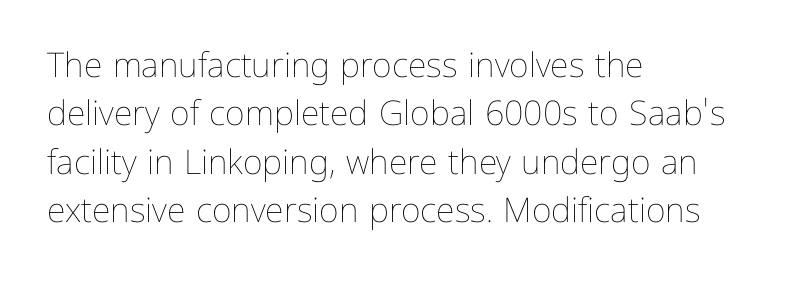
Does the lettering tilt? It doesn't — this is upright. Honestly, the letter spacing is just normal — you wouldn't notice it. Plain, unruled lines of type. Looks like regular typesetting: each glyph gets only the width it needs.
